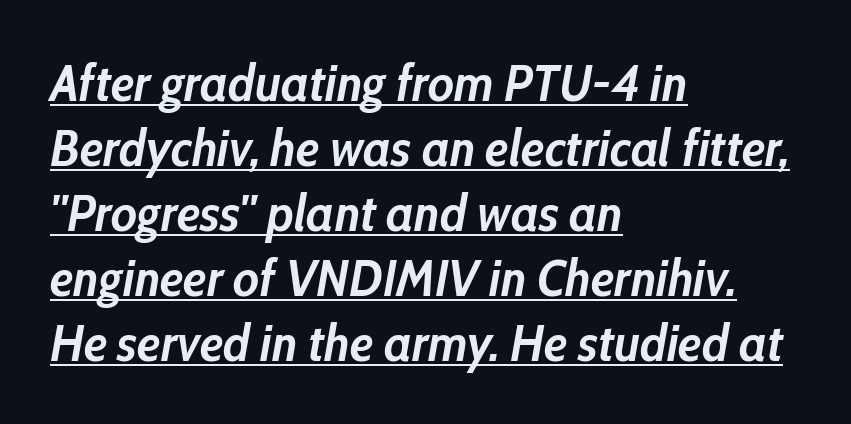
The image shows 52 px semibold, condensed type, italic (leaning right); set left-aligned, normal line spacing (1.25x), normal letter spacing, underlined; low stroke contrast and a medium x-height.
